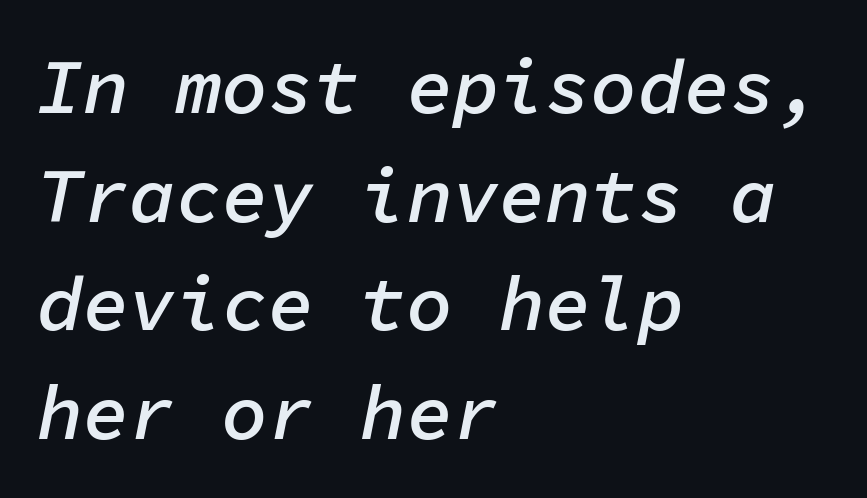
The image shows 77 px semibold type, italic (leaning right), monospaced; set left-aligned, normal line spacing (1.41x), normal letter spacing, not underlined; low stroke contrast and a medium x-height.
